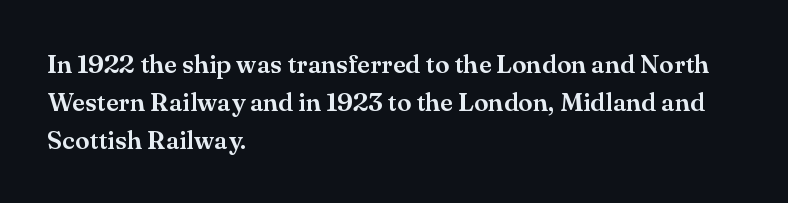
{"italic": "no", "underline": "no", "align": "left", "line_spacing": "normal", "line_spacing_ratio": 1.46, "letter_spacing": "normal", "letter_spacing_em": 0.0, "glyph_px": 26}
